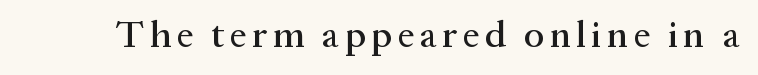
The image shows 38 px serif type, upright; set not underlined; medium stroke contrast and a medium x-height.
